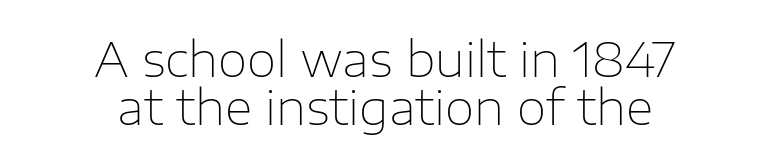
{"serif": "no", "italic": "no", "bold": "no", "weight": "thin", "width": "normal", "stroke_contrast": "low", "x_height": "medium", "monospaced": "no", "underline": "no", "align": "center", "line_spacing": "tight", "line_spacing_ratio": 1.0, "letter_spacing": "normal", "letter_spacing_em": 0.0, "glyph_px": 48}
